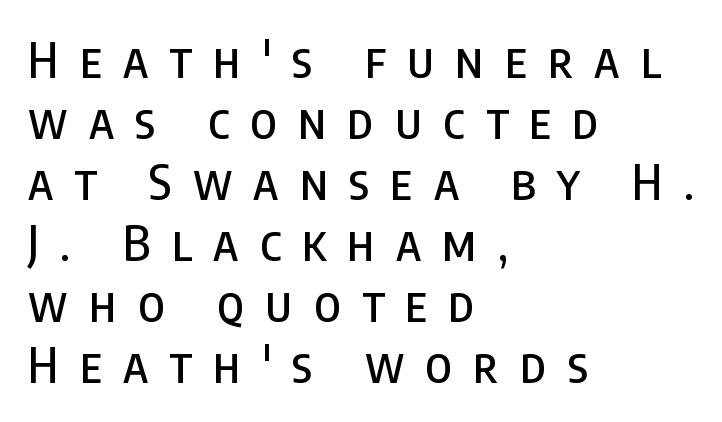
{"serif": "no", "italic": "no", "width": "condensed", "stroke_contrast": "low", "x_height": "large", "monospaced": "no", "underline": "no", "align": "left", "line_spacing": "normal", "line_spacing_ratio": 1.27, "letter_spacing": "wide", "letter_spacing_em": 0.44, "glyph_px": 48}
